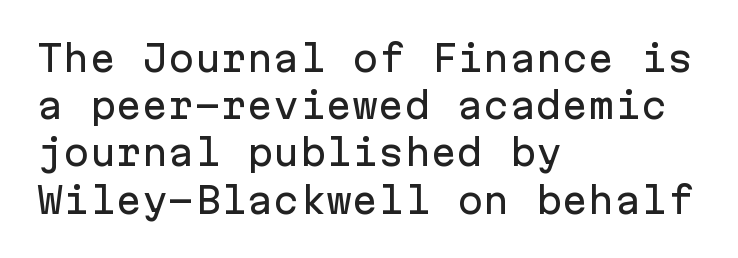
The image shows 35 px sans-serif type, upright, monospaced; set left-aligned, normal line spacing (1.35x), normal letter spacing, not underlined; low stroke contrast and a medium x-height.
